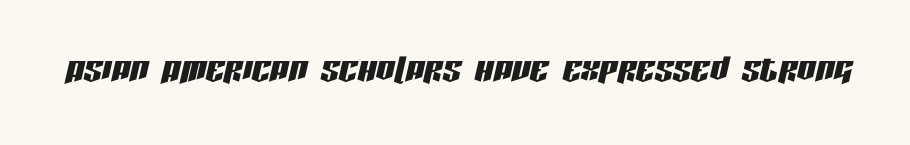
Do the characters align in a grid? No, the font is proportional. The face used here is rendered with its standard letterfit. It's the slanting kind of type. The words here are not underlined.
